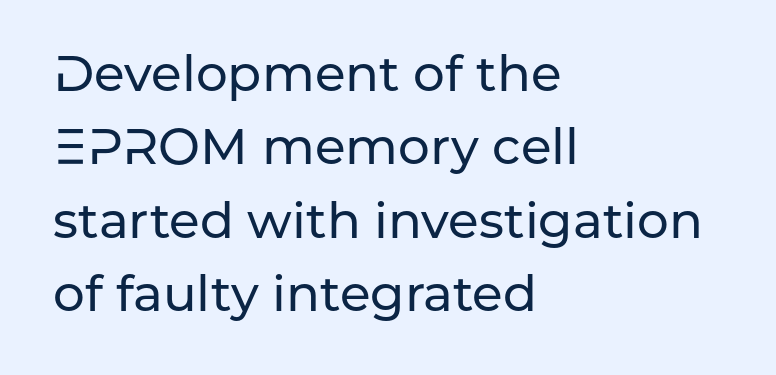
Q: Is the text italic (slanted)? A: No, it is upright.
Q: Is the typeface a serif or a sans-serif typeface? A: Sans-serif.
Q: Is the text underlined? A: No.
Q: How is the paragraph aligned? A: Left-aligned.
Q: Is the spacing between letters normal or unusually wide? A: Normal.
Q: Is the spacing between lines tight, normal or loose? A: Normal.
Q: Width (condensed, normal, or wide)? A: Normal.
Q: Stroke contrast? A: Low.
Q: x-height? A: Medium.
Q: Monospaced? A: No.
